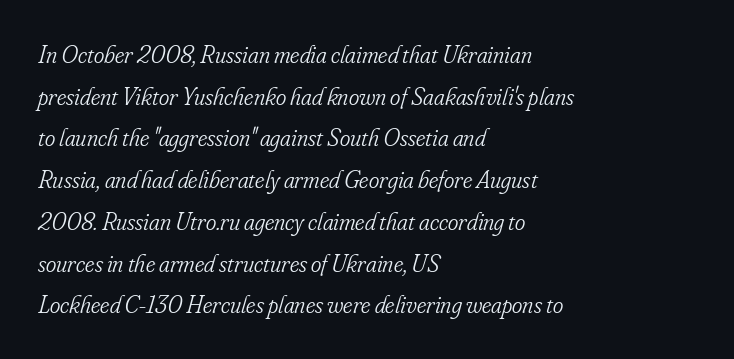
The image shows 25 px text type, italic (leaning right); set left-aligned, normal line spacing (1.67x), normal letter spacing, not underlined.
